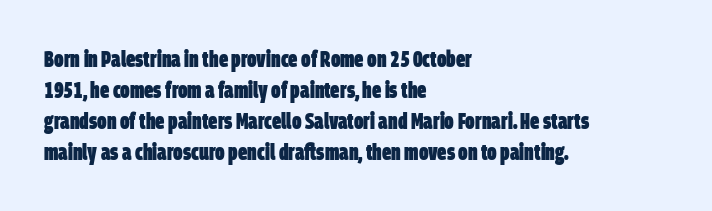
Caption: bold face, heavy strokes. The horizontal fit of the characters is conventional and even. The rows are spaced the way most documents space them. The lines are quadded left.
